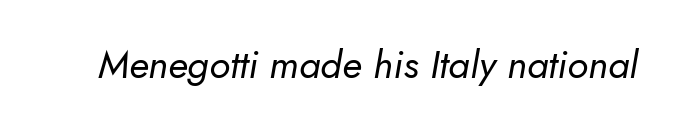
The image shows 39 px regular-weight sans-serif type; set normal letter spacing, not underlined; low stroke contrast and a small x-height.
